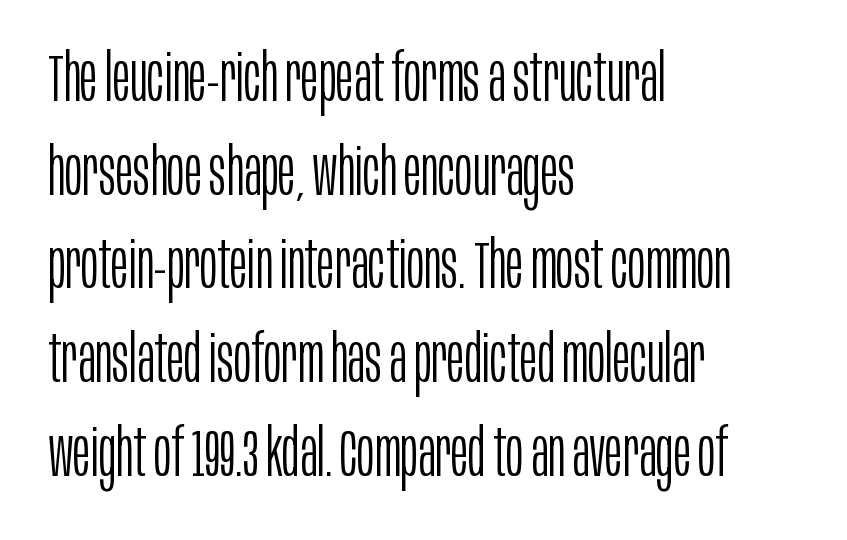
Q: Is the text bold? A: No.
Q: Is the text italic (slanted)? A: No, it is upright.
Q: Is the typeface a serif or a sans-serif typeface? A: Sans-serif.
Q: Is the text underlined? A: No.
Q: How is the paragraph aligned? A: Left-aligned.
Q: Is the spacing between letters normal or unusually wide? A: Normal.
Q: Is the spacing between lines tight, normal or loose? A: Normal.
Q: Width (condensed, normal, or wide)? A: Condensed.
Q: Stroke contrast? A: Low.
Q: x-height? A: Large.
Q: Monospaced? A: No.
